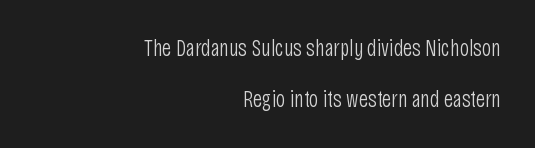
{"italic": "no", "bold": "no", "underline": "no", "align": "right", "line_spacing": "loose", "line_spacing_ratio": 2.2, "letter_spacing": "normal", "letter_spacing_em": 0.0, "glyph_px": 23}
